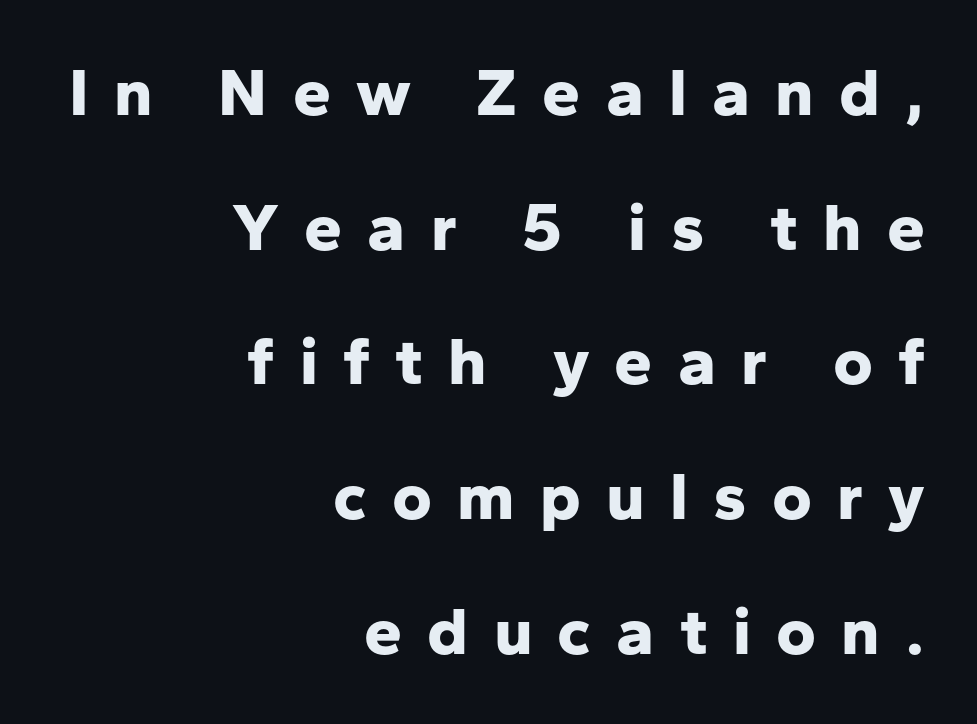
The image shows 68 px bold sans-serif type, upright; set right-aligned, loose line spacing (1.98x), unusually wide letter spacing (+0.37 em), not underlined; low stroke contrast and a medium x-height.
